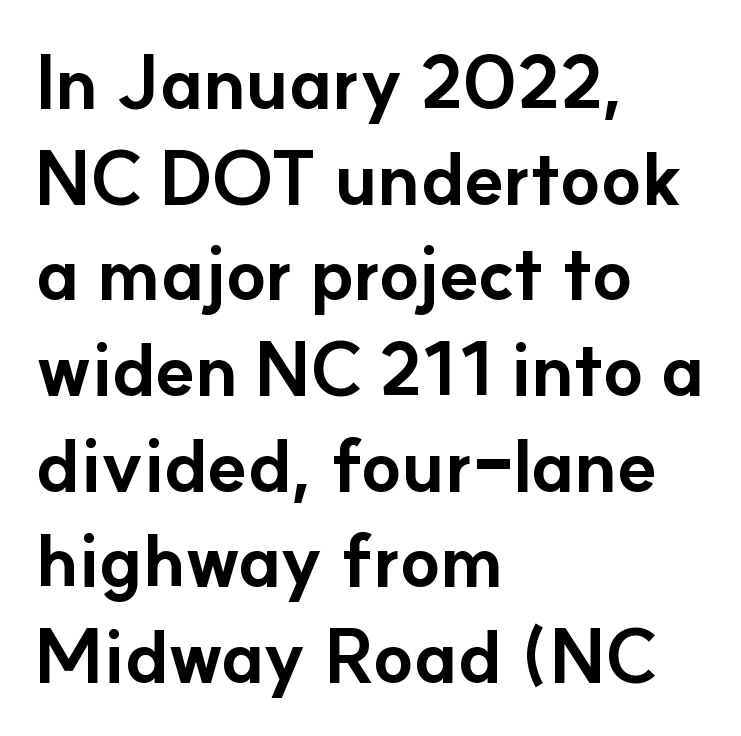
Q: Is the text bold? A: Yes.
Q: Is the text italic (slanted)? A: No, it is upright.
Q: Is the typeface a serif or a sans-serif typeface? A: Sans-serif.
Q: Is the text underlined? A: No.
Q: How is the paragraph aligned? A: Left-aligned.
Q: Is the spacing between letters normal or unusually wide? A: Normal.
Q: Is the spacing between lines tight, normal or loose? A: Normal.
Q: Width (condensed, normal, or wide)? A: Normal.
Q: Stroke contrast? A: Low.
Q: x-height? A: Small.
Q: Monospaced? A: No.
